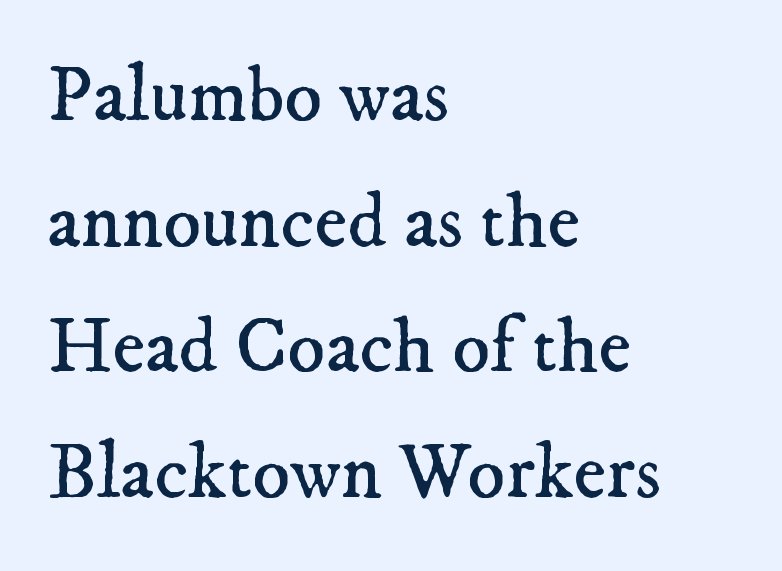
The image shows 79 px regular-weight serif type; set left-aligned, normal line spacing (1.59x), normal letter spacing, not underlined; low stroke contrast and a small x-height.
